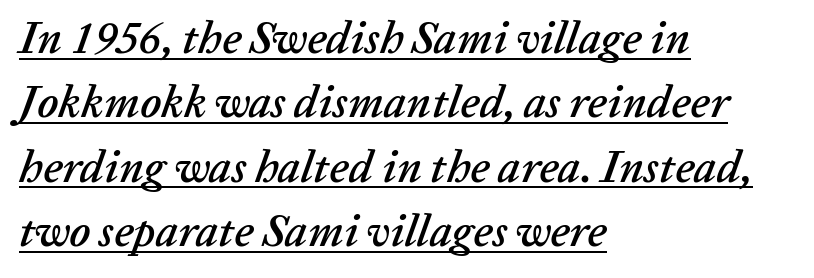
Q: Is the text italic (slanted)? A: Yes, it leans right by about 20 degrees.
Q: Is the text underlined? A: Yes.
Q: How is the paragraph aligned? A: Left-aligned.
Q: Is the spacing between letters normal or unusually wide? A: Normal.
Q: Is the spacing between lines tight, normal or loose? A: Normal.
Q: Width (condensed, normal, or wide)? A: Normal.
Q: Stroke contrast? A: Low.
Q: x-height? A: Medium.
Q: Monospaced? A: No.
